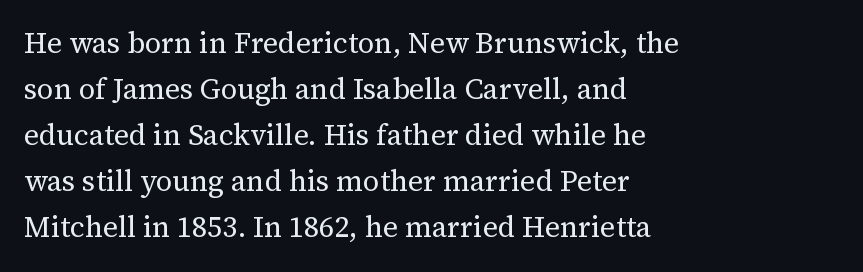
The image shows 29 px regular-weight serif type, upright; set left-aligned, normal line spacing (1.59x), normal letter spacing, not underlined; medium stroke contrast and a medium x-height.
